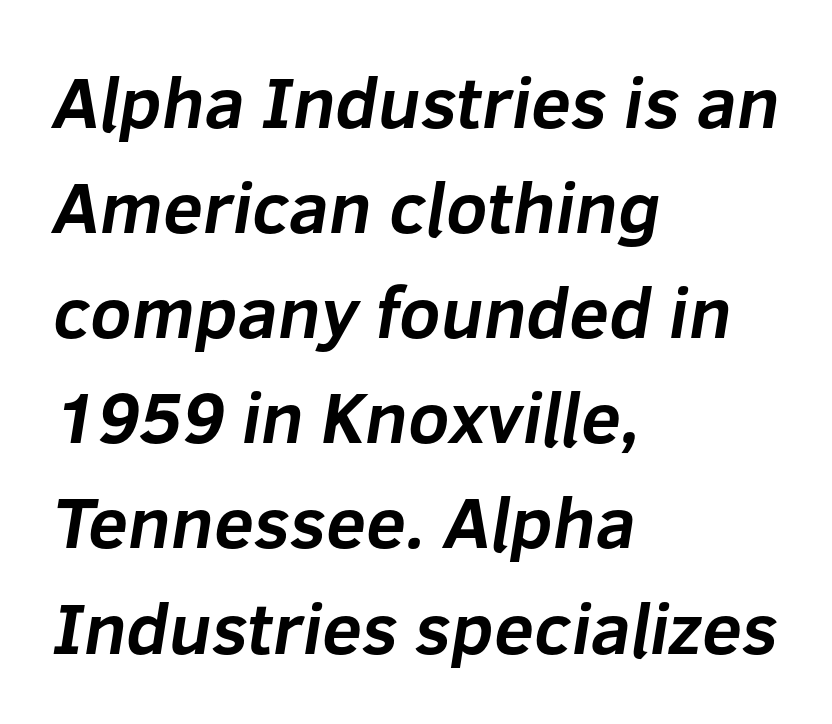
{"serif": "no", "bold": "yes", "weight": "bold", "width": "normal", "stroke_contrast": "low", "x_height": "medium", "monospaced": "no", "underline": "no", "align": "left", "line_spacing": "normal", "line_spacing_ratio": 1.46, "letter_spacing": "normal", "letter_spacing_em": 0.0, "glyph_px": 72}
